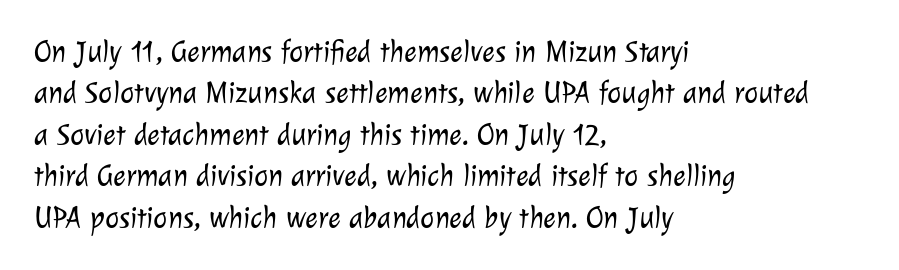
{"serif": "no", "bold": "no", "weight": "light", "width": "normal", "stroke_contrast": "low", "x_height": "medium", "monospaced": "no", "underline": "no", "align": "left", "line_spacing": "normal", "line_spacing_ratio": 1.38, "letter_spacing": "normal", "letter_spacing_em": 0.0, "glyph_px": 30}
